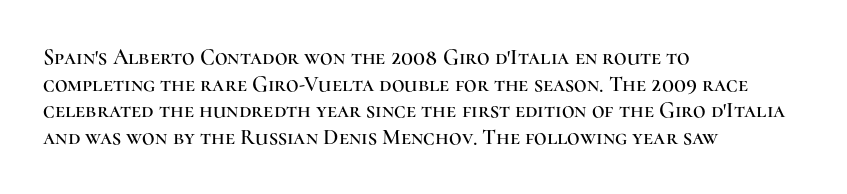
Q: Is the text italic (slanted)? A: No, it is upright.
Q: Is the text underlined? A: No.
Q: How is the paragraph aligned? A: Left-aligned.
Q: Is the spacing between letters normal or unusually wide? A: Normal.
